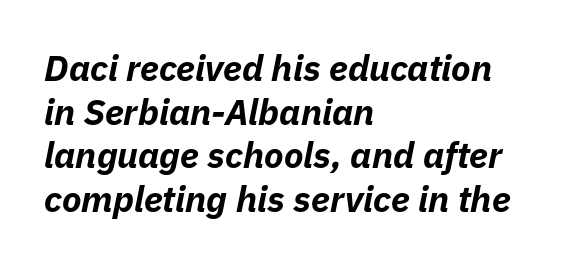
Q: Is the text bold? A: Yes.
Q: Is the text italic (slanted)? A: Yes, it leans right by about 11 degrees.
Q: Is the text underlined? A: No.
Q: How is the paragraph aligned? A: Left-aligned.
Q: Is the spacing between letters normal or unusually wide? A: Normal.
Q: Width (condensed, normal, or wide)? A: Normal.
Q: Stroke contrast? A: Low.
Q: x-height? A: Medium.
Q: Monospaced? A: No.
